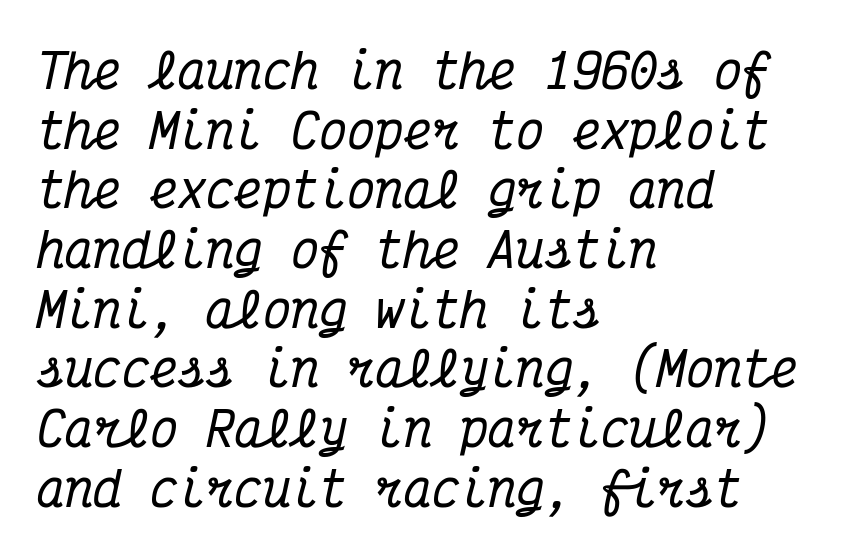
This rendering leaves character spacing at its baseline value. Yep, that's italic — everything's leaning. In terms of letterform style, serifs are clearly present. One-word summary of the alignment: left. Check under the words: just untouched page.
